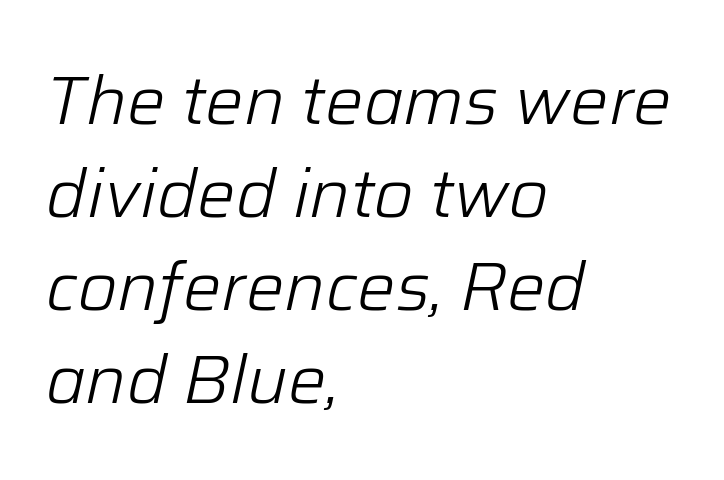
The image shows 68 px light type, italic (leaning right); set left-aligned, normal line spacing (1.37x), normal letter spacing, not underlined; low stroke contrast and a medium x-height.
